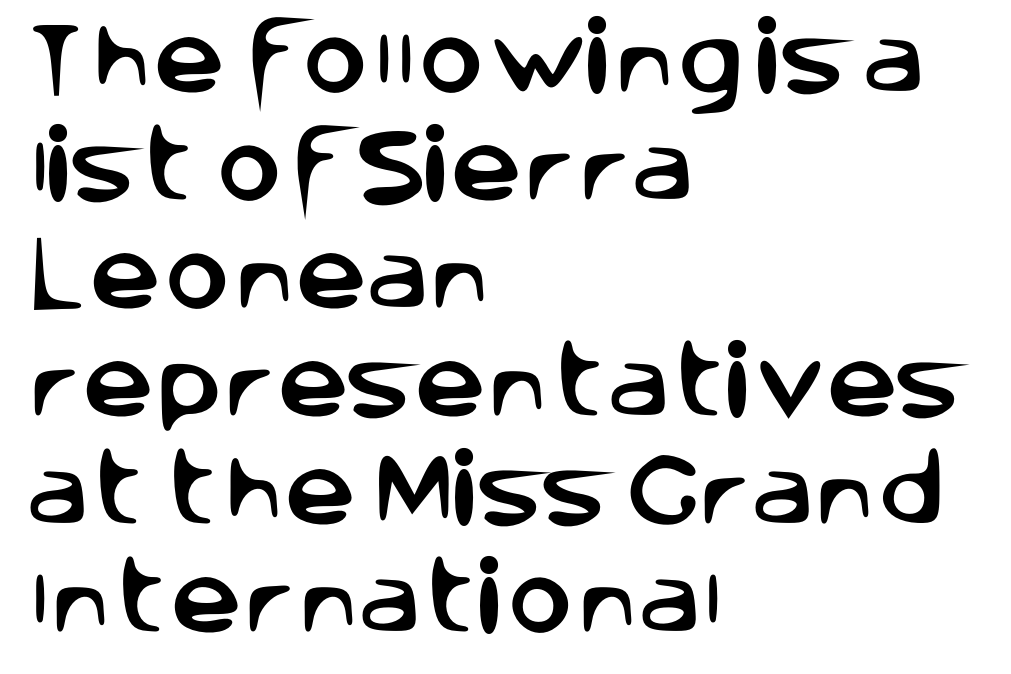
{"serif": "no", "italic": "no", "width": "normal", "stroke_contrast": "low", "x_height": "large", "monospaced": "no", "underline": "no", "align": "left", "line_spacing": "normal", "line_spacing_ratio": 1.35, "letter_spacing": "normal", "letter_spacing_em": 0.0, "glyph_px": 80}
